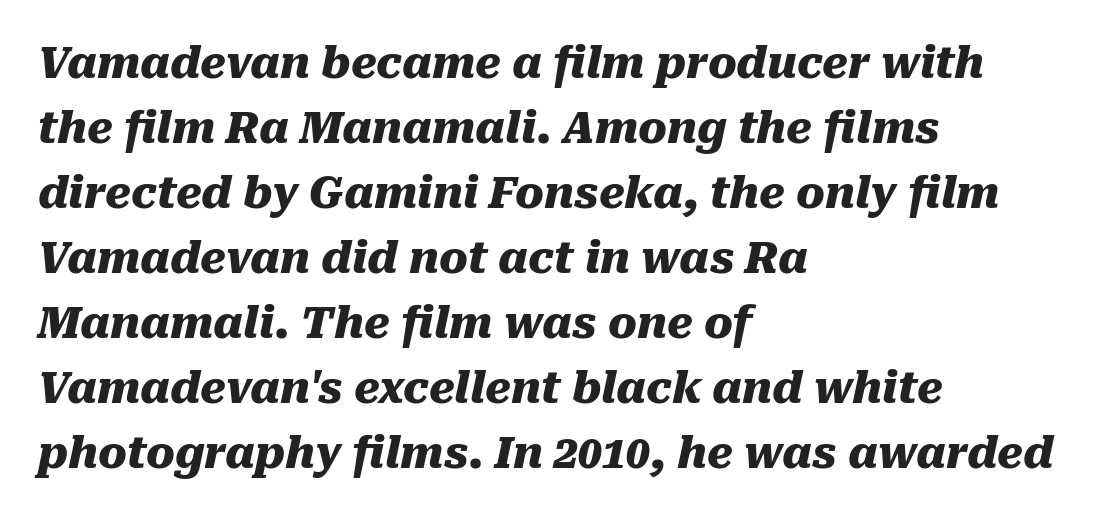
{"italic": "yes", "lean": "right", "slant_degrees": 10, "bold": "yes", "weight": "heavy", "width": "normal", "stroke_contrast": "medium", "x_height": "medium", "monospaced": "no", "underline": "no", "align": "left", "line_spacing": "normal", "line_spacing_ratio": 1.51, "letter_spacing": "normal", "letter_spacing_em": 0.0, "glyph_px": 43}
